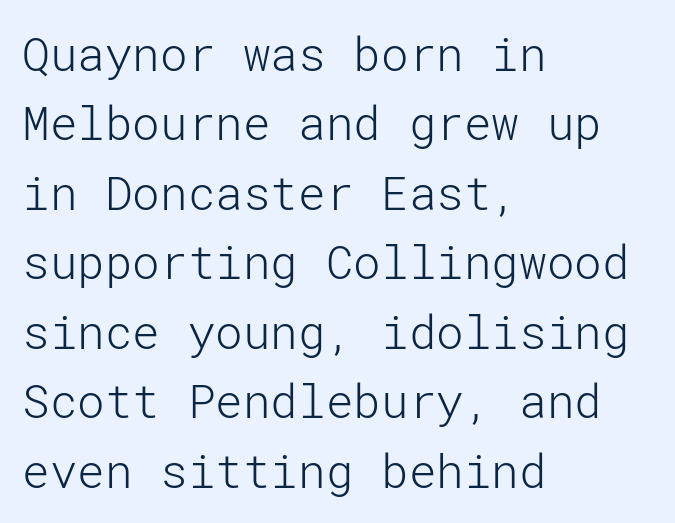
The image shows 46 px light sans-serif type, upright; set left-aligned, normal line spacing (1.51x), normal letter spacing, not underlined; low stroke contrast and a medium x-height.
